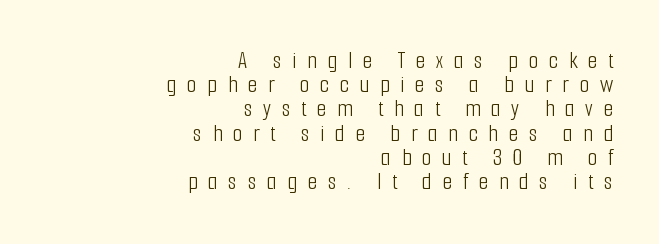
Q: Is the text bold? A: No.
Q: Is the text italic (slanted)? A: No, it is upright.
Q: Is the text underlined? A: No.
Q: How is the paragraph aligned? A: Right-aligned.
Q: Is the spacing between letters normal or unusually wide? A: Unusually wide.
Q: Is the spacing between lines tight, normal or loose? A: Tight.
